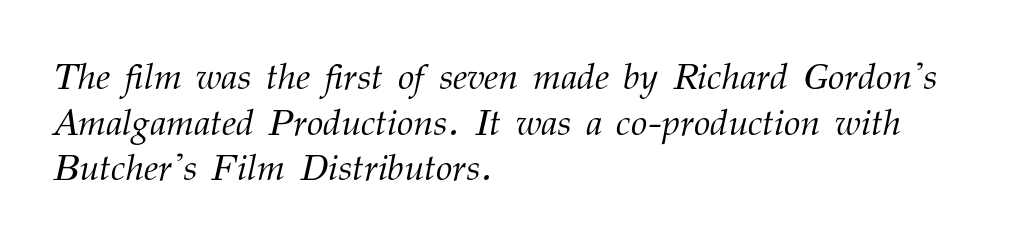
The type is set solid horizontally, with unmodified tracking. The rendering uses natural spacing where letterforms have individual widths. A light-to-regular cut is what we see here. Decoration check: the copy has no underline. Slant detected: the letters are inclined.
